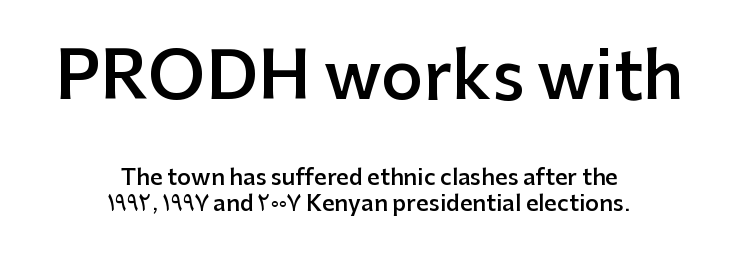
{"serif": "no", "italic": "no", "bold": "semi", "weight": "semibold", "width": "normal", "stroke_contrast": "low", "x_height": "medium", "monospaced": "no", "underline": "no", "align": "center", "line_spacing_ratio": 1.21, "letter_spacing": "normal", "letter_spacing_em": 0.0, "larger_block": "first", "size_ratio": 2.95, "glyph_px": 65}
